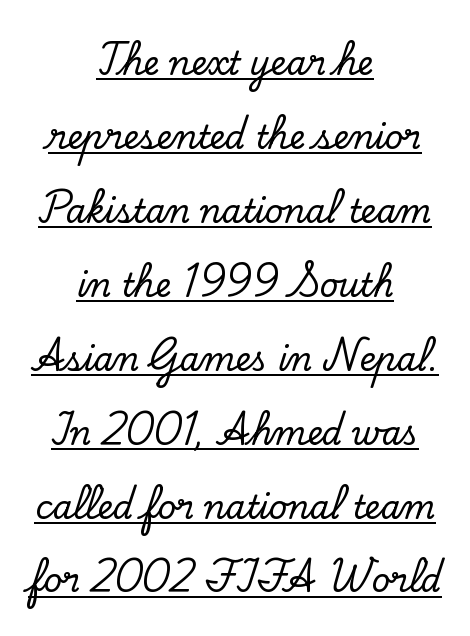
{"serif": "yes", "width": "normal", "stroke_contrast": "low", "x_height": "small", "monospaced": "no", "underline": "yes", "align": "center", "line_spacing": "loose", "line_spacing_ratio": 2.31, "letter_spacing": "normal", "letter_spacing_em": 0.0, "glyph_px": 32}
